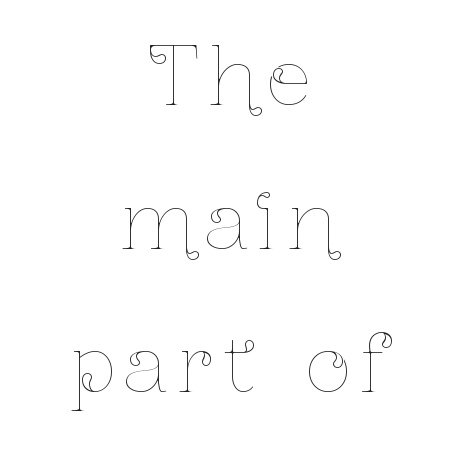
{"italic": "no", "bold": "no", "weight": "thin", "width": "condensed", "stroke_contrast": "low", "x_height": "medium", "monospaced": "no", "underline": "no", "align": "center", "line_spacing_ratio": 1.84, "glyph_px": 78}
